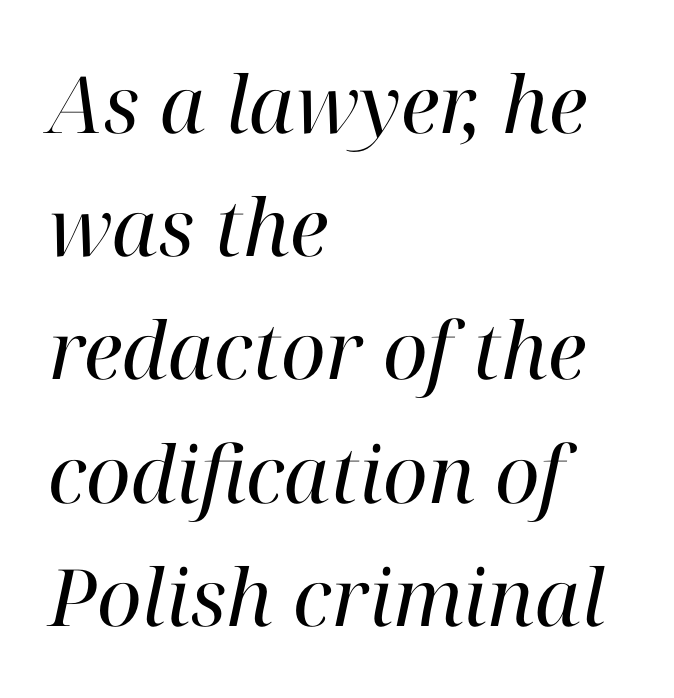
{"serif": "yes", "italic": "yes", "lean": "right", "slant_degrees": 12, "bold": "no", "weight": "regular", "width": "normal", "stroke_contrast": "high", "x_height": "medium", "monospaced": "no", "underline": "no", "align": "left", "line_spacing": "normal", "line_spacing_ratio": 1.56, "letter_spacing": "normal", "letter_spacing_em": 0.0, "glyph_px": 79}
